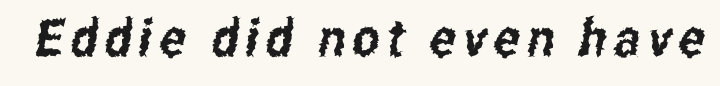
Q: Is the typeface a serif or a sans-serif typeface? A: Sans-serif.
Q: Is the text underlined? A: No.
Q: Width (condensed, normal, or wide)? A: Condensed.
Q: Stroke contrast? A: Low.
Q: x-height? A: Medium.
Q: Monospaced? A: No.
